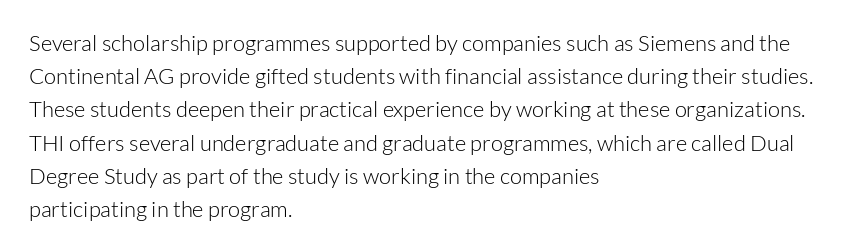
{"italic": "no", "bold": "no", "underline": "no", "align": "left", "line_spacing": "normal", "line_spacing_ratio": 1.51, "letter_spacing": "normal", "letter_spacing_em": 0.0, "glyph_px": 22}
